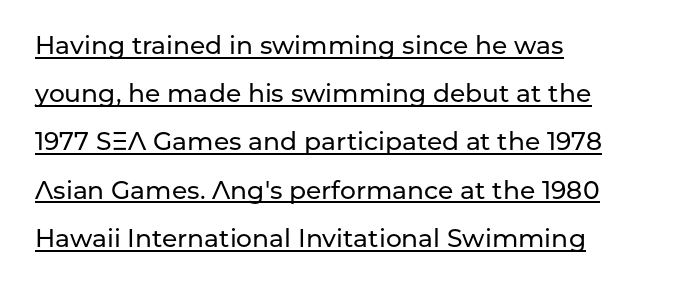
Q: Is the text italic (slanted)? A: No, it is upright.
Q: Is the text underlined? A: Yes.
Q: How is the paragraph aligned? A: Left-aligned.
Q: Is the spacing between letters normal or unusually wide? A: Normal.
Q: Is the spacing between lines tight, normal or loose? A: Loose.
